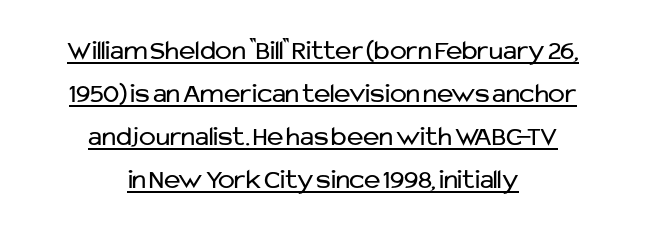
Letters have the restrained weight of plain body copy at most. These lines were composed using upright roman letters. The letterforms sit shoulder to shoulder at normal distance. No feet cap the strokes, marking this as sans-serif type. Horizontal alignment here is central, giving a formal, balanced look. Think of a printed novel: that variable character pitch is what you see here.
